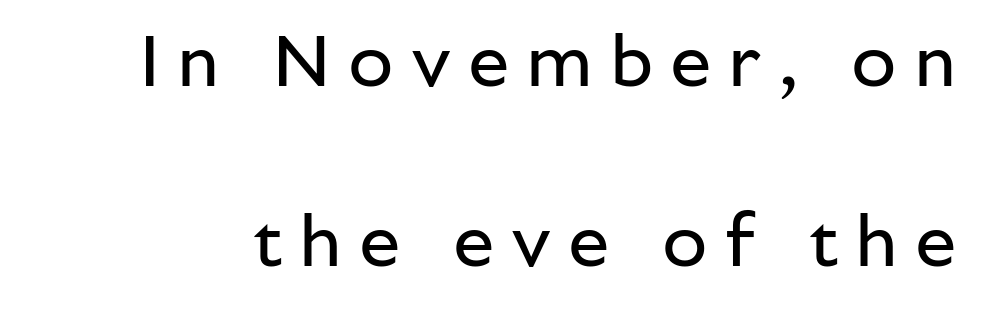
There is plenty of visible air inserted between adjacent glyphs. Unbolded letterforms with no extra heft. This is roman type, the default non-slanted kind. A typesetter would call this leading open, well beyond the default. This rendering employs a face without finishing strokes, i.e., a sans-serif.
